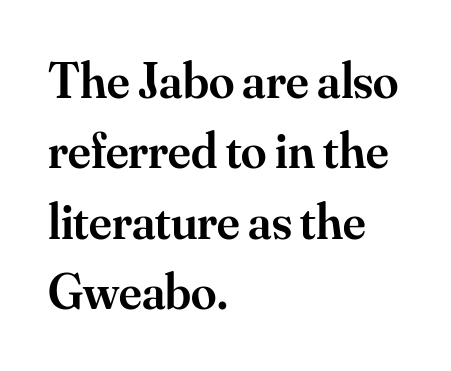
The image shows 51 px semibold serif type, upright; set left-aligned, normal line spacing (1.38x), normal letter spacing, not underlined; medium stroke contrast and a small x-height.
